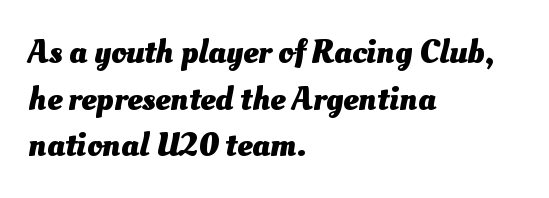
Q: Is the text bold? A: Yes.
Q: Is the text underlined? A: No.
Q: How is the paragraph aligned? A: Left-aligned.
Q: Is the spacing between letters normal or unusually wide? A: Normal.
Q: Is the spacing between lines tight, normal or loose? A: Normal.
Q: Width (condensed, normal, or wide)? A: Normal.
Q: Stroke contrast? A: Medium.
Q: x-height? A: Small.
Q: Monospaced? A: No.
